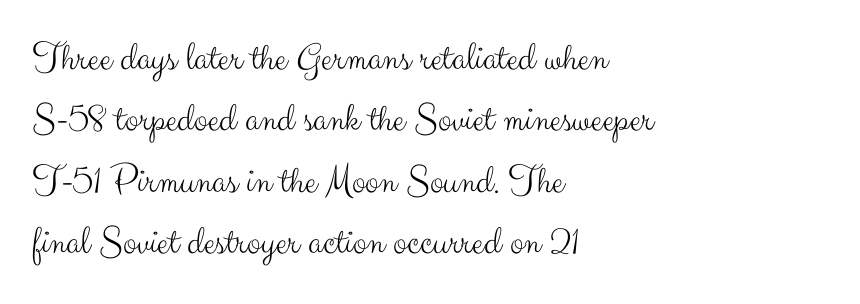
Tracking value appears to be zero — textbook default spacing. Descenders hang freely into open space. These glyphs show unthickened strokes, regular width or finer.
